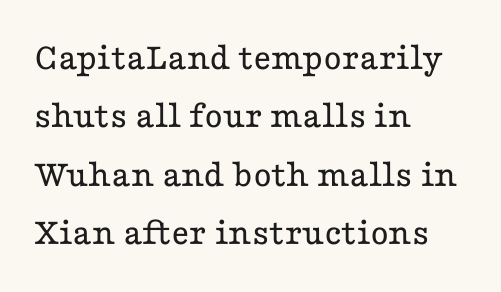
Quick note: underline off. All the whitespace from short lines collects on the right. Summary of weight: not heavy and not bold. The face used here is rendered with its standard letterfit.
